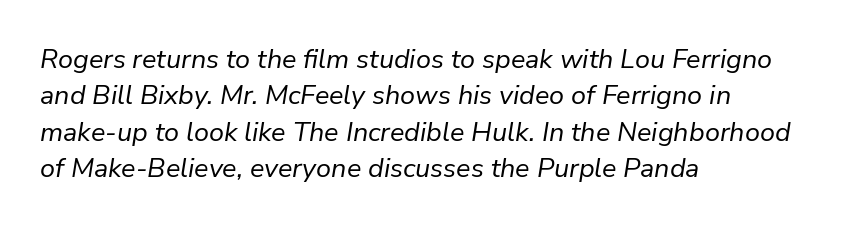
Reading down the block, your eye returns to a fixed left position each line. Italic? Definitely — the glyphs are oblique. The cut favours lightness, reaching ordinary text weight at its darkest. Look at the tracking — it's just the regular setting, nothing added. Baseline-to-baseline distance is the conventional proportion of letter height.
